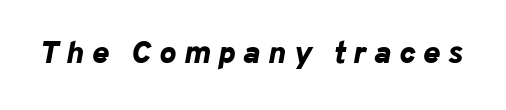
{"italic": "yes", "lean": "right", "slant_degrees": 10, "bold": "yes", "weight": "bold", "width": "normal", "stroke_contrast": "low", "x_height": "medium", "monospaced": "no", "underline": "no", "letter_spacing": "wide", "letter_spacing_em": 0.24, "glyph_px": 32}
